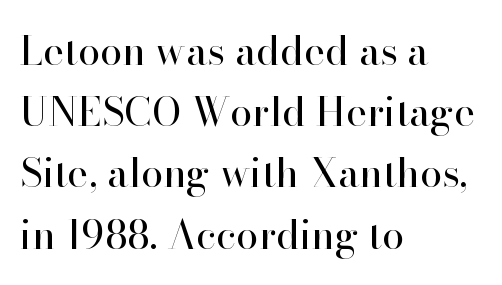
The vertical gap from one line to the next is medium. Stroke terminals: seriffed. Words float on clear page, feet unadorned. The font's upright variant was chosen for this text. Each stroke keeps to a modest, everyday thickness or less. Look at the tracking — it's just the regular setting, nothing added.
